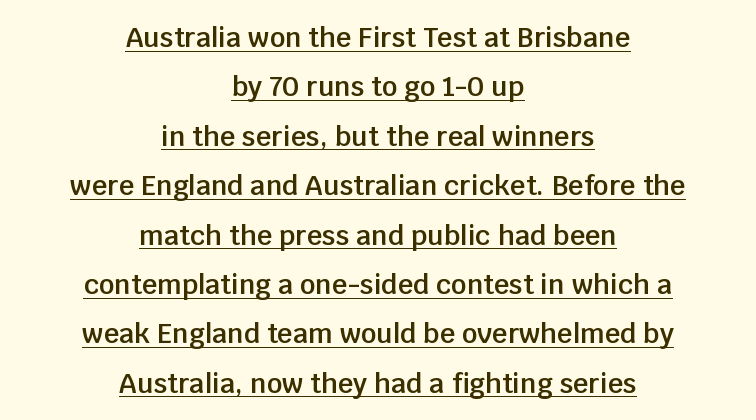
Q: Is the text bold? A: Semi-bold.
Q: Is the text italic (slanted)? A: No, it is upright.
Q: Is the text underlined? A: Yes.
Q: How is the paragraph aligned? A: Centered.
Q: Is the spacing between letters normal or unusually wide? A: Normal.
